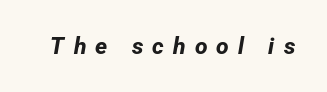
{"bold": "yes", "underline": "no", "letter_spacing": "wide", "letter_spacing_em": 0.4, "glyph_px": 23}
